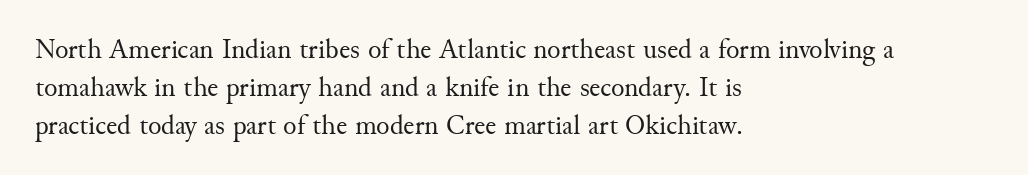
Glance below the letters and you will spot only blank space. I'd call this a serif setting — the letters wear small feet. Line spacing here is normal. Is the block centered? No — it sits flush against the left margin. The typesetting does not lean heavy: it is not bold. Is the letter spacing exaggerated? No — it looks like the ordinary default.
